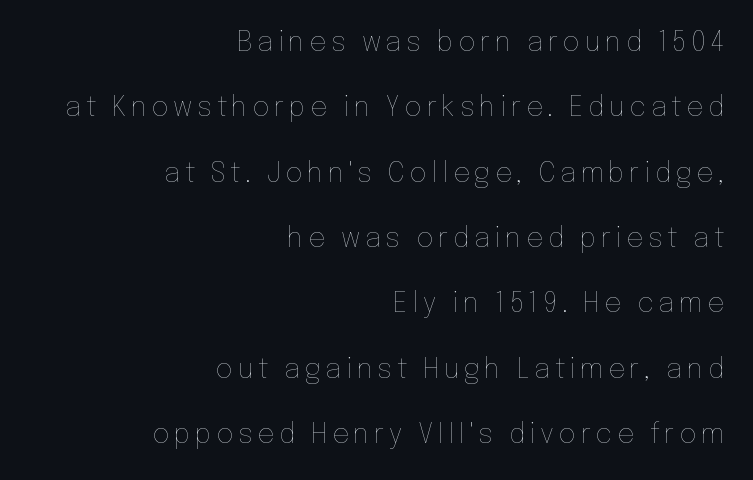
Q: Is the text bold? A: No.
Q: Is the text italic (slanted)? A: No, it is upright.
Q: Is the text underlined? A: No.
Q: How is the paragraph aligned? A: Right-aligned.
Q: Is the spacing between lines tight, normal or loose? A: Loose.
